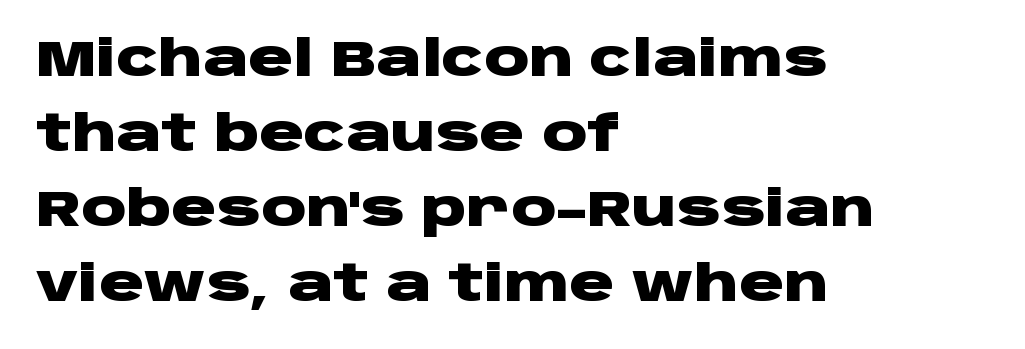
Q: Is the text bold? A: Yes.
Q: Is the text italic (slanted)? A: No, it is upright.
Q: Is the typeface a serif or a sans-serif typeface? A: Sans-serif.
Q: Is the text underlined? A: No.
Q: How is the paragraph aligned? A: Left-aligned.
Q: Is the spacing between letters normal or unusually wide? A: Normal.
Q: Is the spacing between lines tight, normal or loose? A: Normal.
Q: Width (condensed, normal, or wide)? A: Wide.
Q: Stroke contrast? A: Low.
Q: x-height? A: Large.
Q: Monospaced? A: No.
